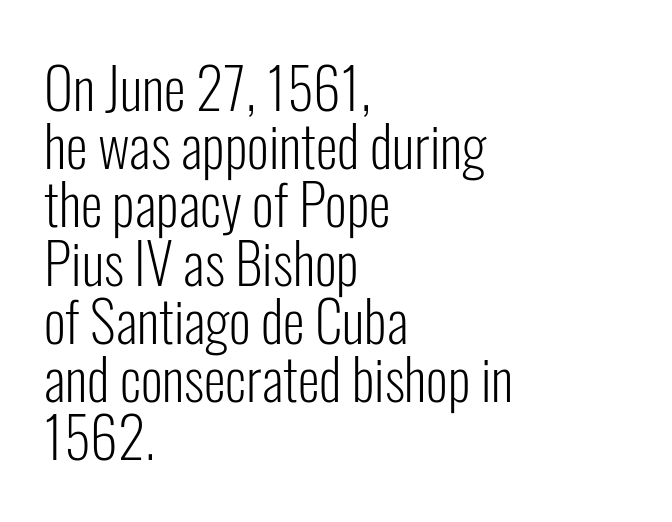
Q: Is the text bold? A: No.
Q: Is the text italic (slanted)? A: No, it is upright.
Q: Is the typeface a serif or a sans-serif typeface? A: Sans-serif.
Q: Is the text underlined? A: No.
Q: How is the paragraph aligned? A: Left-aligned.
Q: Is the spacing between letters normal or unusually wide? A: Normal.
Q: Is the spacing between lines tight, normal or loose? A: Tight.
Q: Width (condensed, normal, or wide)? A: Condensed.
Q: Stroke contrast? A: Low.
Q: x-height? A: Medium.
Q: Monospaced? A: No.
